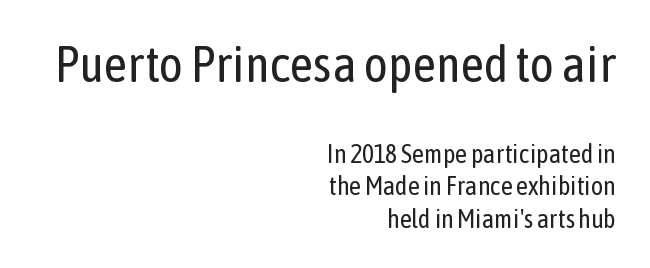
Q: Is the text bold? A: No.
Q: Is the text italic (slanted)? A: No, it is upright.
Q: Is the typeface a serif or a sans-serif typeface? A: Sans-serif.
Q: Is the text underlined? A: No.
Q: How is the paragraph aligned? A: Right-aligned.
Q: Is the spacing between letters normal or unusually wide? A: Normal.
Q: Which block of text is set in a larger size, the first (top) or the second (bottom)? A: The first (top) one.
Q: Width (condensed, normal, or wide)? A: Condensed.
Q: Stroke contrast? A: Low.
Q: x-height? A: Medium.
Q: Monospaced? A: No.
